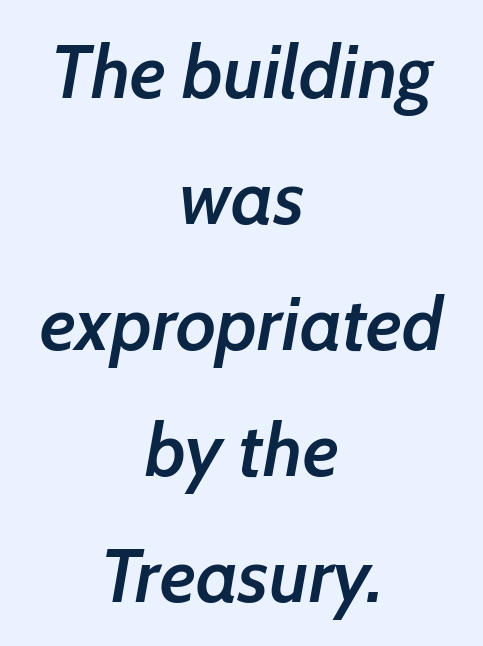
Q: Is the text bold? A: Semi-bold.
Q: Is the text italic (slanted)? A: Yes, it leans right by about 7 degrees.
Q: Is the text underlined? A: No.
Q: How is the paragraph aligned? A: Centered.
Q: Is the spacing between letters normal or unusually wide? A: Normal.
Q: Is the spacing between lines tight, normal or loose? A: Normal.
Q: Width (condensed, normal, or wide)? A: Normal.
Q: Stroke contrast? A: Low.
Q: x-height? A: Medium.
Q: Monospaced? A: No.
